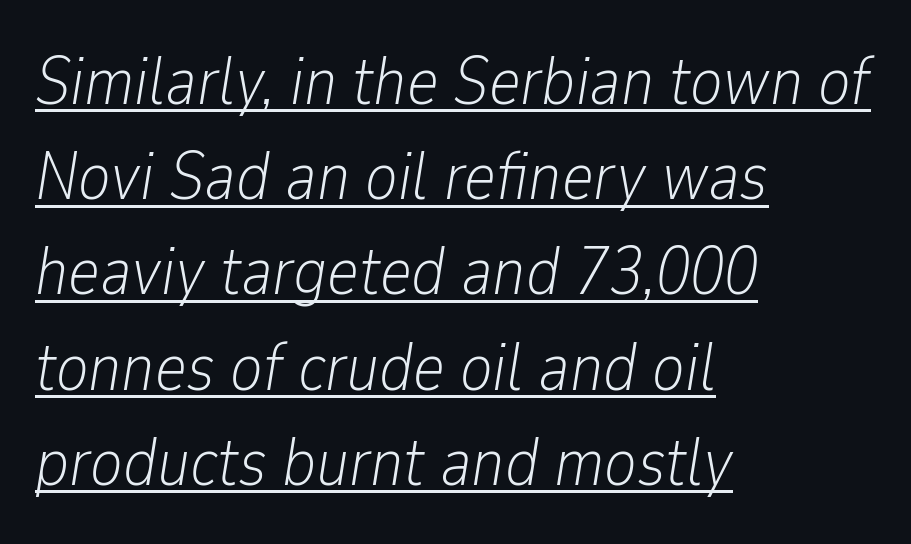
{"italic": "yes", "lean": "right", "slant_degrees": 9, "bold": "no", "weight": "light", "width": "condensed", "stroke_contrast": "low", "x_height": "medium", "monospaced": "no", "underline": "yes", "align": "left", "line_spacing": "normal", "line_spacing_ratio": 1.4, "letter_spacing": "normal", "letter_spacing_em": 0.0, "glyph_px": 68}
